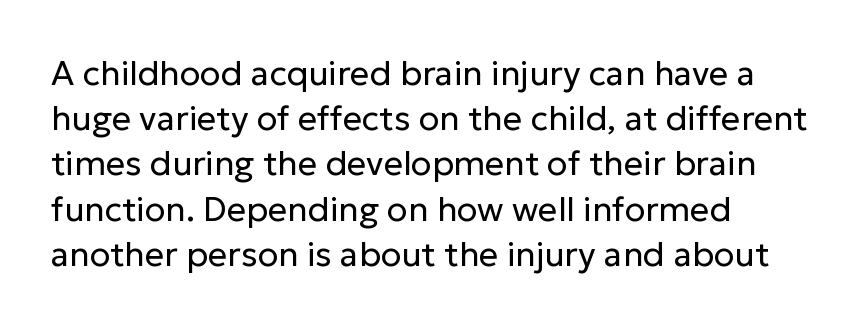
Q: Is the text bold? A: No.
Q: Is the text italic (slanted)? A: No, it is upright.
Q: Is the typeface a serif or a sans-serif typeface? A: Sans-serif.
Q: Is the text underlined? A: No.
Q: How is the paragraph aligned? A: Left-aligned.
Q: Is the spacing between letters normal or unusually wide? A: Normal.
Q: Is the spacing between lines tight, normal or loose? A: Normal.
Q: Width (condensed, normal, or wide)? A: Normal.
Q: Stroke contrast? A: Low.
Q: x-height? A: Medium.
Q: Monospaced? A: No.
